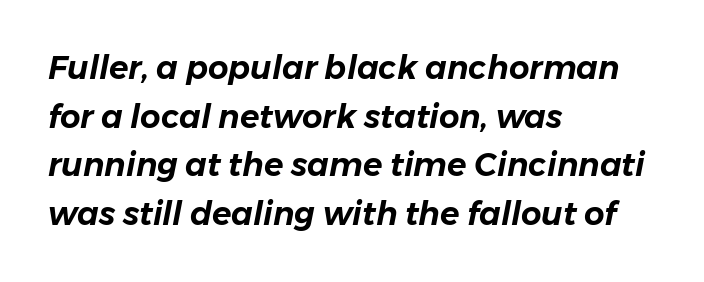
The image shows 32 px text type, italic (leaning right); set left-aligned, normal line spacing (1.52x), normal letter spacing, not underlined; low stroke contrast and a medium x-height.
